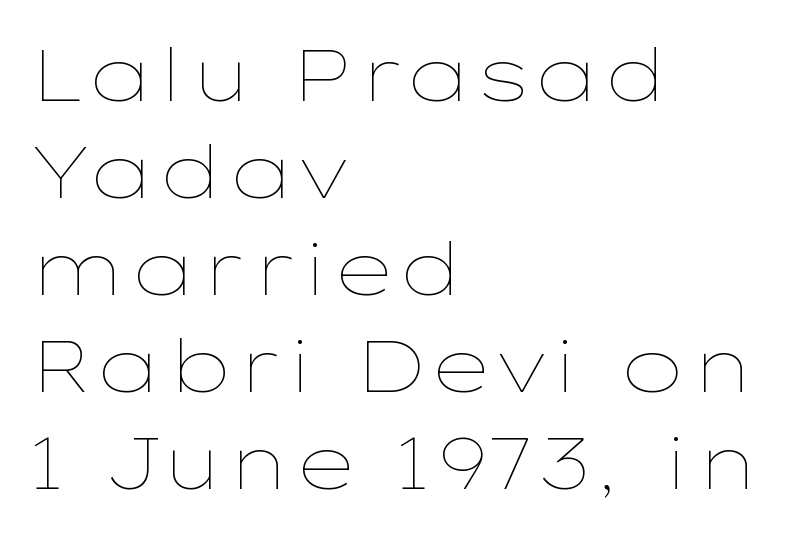
The image shows 73 px thin, wide type, upright; set left-aligned, normal line spacing (1.33x), normal letter spacing, not underlined; low stroke contrast and a medium x-height.
